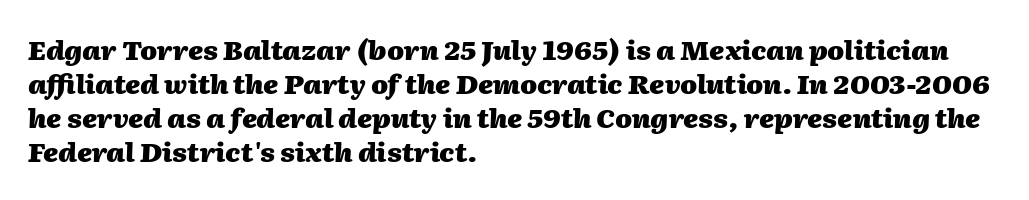
What stands out about the letter spacing? Nothing — it is the standard amount. Notice how thick the strokes are: this is what a full bold looks like. A typesetter would mark this as italic. The gap between lines stays unmarked. Line spacing here is normal. In CSS terms this would be text-align: left.
